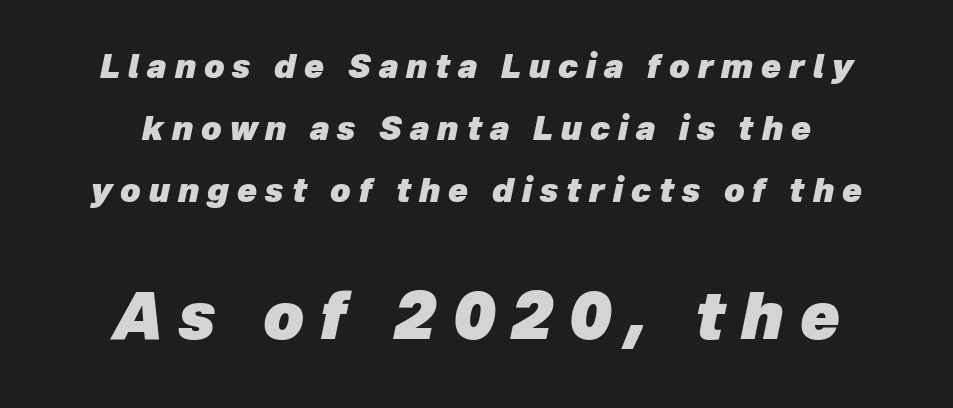
Q: Is the text bold? A: Yes.
Q: Is the text italic (slanted)? A: Yes, it leans right by about 12 degrees.
Q: Is the text underlined? A: No.
Q: Is the spacing between letters normal or unusually wide? A: Unusually wide.
Q: Is the spacing between lines tight, normal or loose? A: Loose.
Q: Which block of text is set in a larger size, the first (top) or the second (bottom)? A: The second (bottom) one.
Q: Width (condensed, normal, or wide)? A: Normal.
Q: Stroke contrast? A: Low.
Q: x-height? A: Medium.
Q: Monospaced? A: No.
